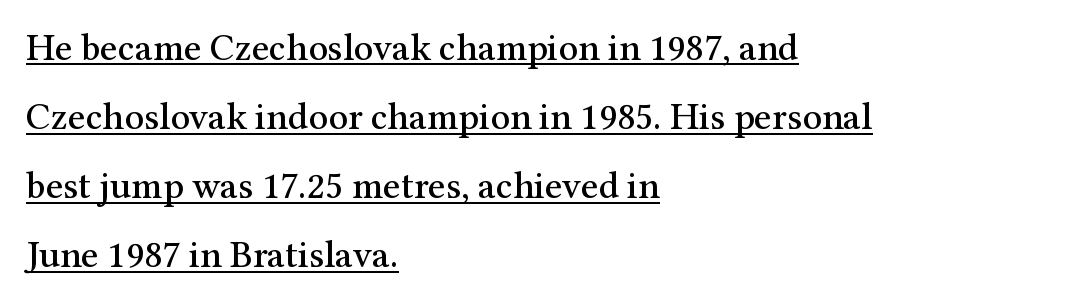
The image shows 38 px serif type, upright; set left-aligned, line spacing 1.82x, normal letter spacing, underlined; medium stroke contrast and a medium x-height.
